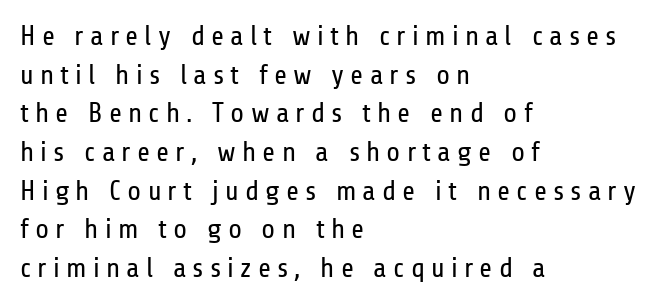
{"serif": "no", "italic": "no", "bold": "no", "weight": "regular", "width": "condensed", "stroke_contrast": "low", "x_height": "medium", "monospaced": "no", "underline": "no", "align": "left", "line_spacing": "normal", "line_spacing_ratio": 1.38, "letter_spacing": "wide", "letter_spacing_em": 0.22, "glyph_px": 28}
